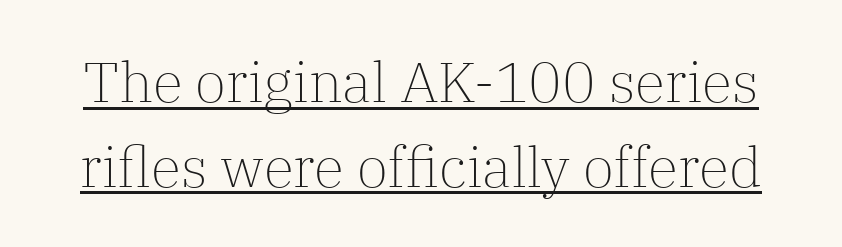
Looks like someone drew a line under every word here. This sample has the flowing, uneven cadence of proportional lettering. The letters sit at their default tracking, neither squeezed nor spread. Posture: upright roman.
